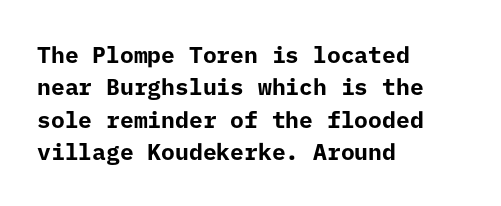
Q: Is the text bold? A: Yes.
Q: Is the text italic (slanted)? A: No, it is upright.
Q: Is the text underlined? A: No.
Q: How is the paragraph aligned? A: Left-aligned.
Q: Is the spacing between letters normal or unusually wide? A: Normal.
Q: Is the spacing between lines tight, normal or loose? A: Normal.
